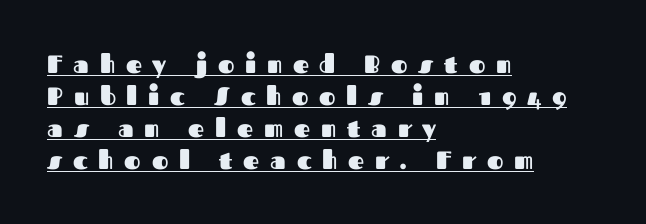
The image shows 25 px bold type, upright; set left-aligned, normal line spacing (1.28x), unusually wide letter spacing (+0.43 em), underlined.
